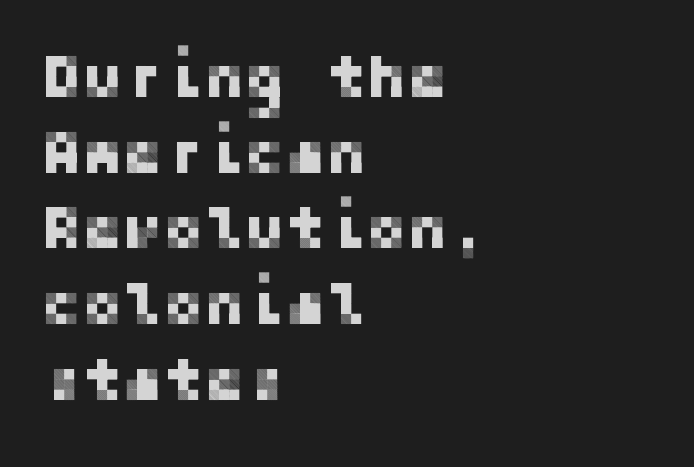
The image shows 61 px sans-serif type, upright; set left-aligned, line spacing 1.24x, normal letter spacing, not underlined; low stroke contrast and a medium x-height.
